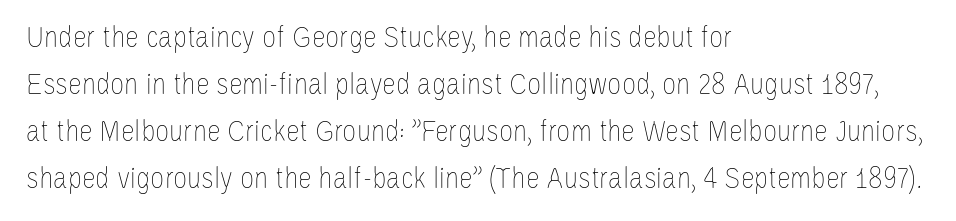
The image shows 31 px thin, condensed type, upright; set left-aligned, normal line spacing (1.52x), normal letter spacing, not underlined; low stroke contrast and a large x-height.
